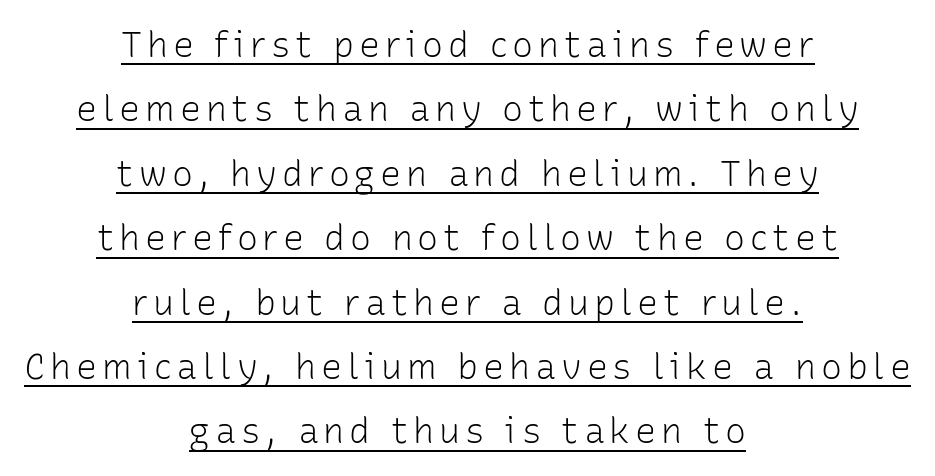
{"serif": "no", "italic": "no", "bold": "no", "weight": "light", "width": "normal", "stroke_contrast": "low", "x_height": "medium", "monospaced": "no", "underline": "yes", "align": "center", "line_spacing_ratio": 1.84, "glyph_px": 35}
